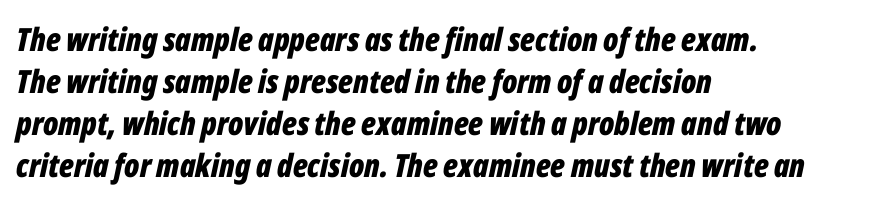
Q: Is the text bold? A: Yes.
Q: Is the text italic (slanted)? A: Yes, it leans right by about 12 degrees.
Q: Is the text underlined? A: No.
Q: How is the paragraph aligned? A: Left-aligned.
Q: Is the spacing between letters normal or unusually wide? A: Normal.
Q: Is the spacing between lines tight, normal or loose? A: Normal.
Q: Width (condensed, normal, or wide)? A: Condensed.
Q: Stroke contrast? A: Low.
Q: x-height? A: Medium.
Q: Monospaced? A: No.
